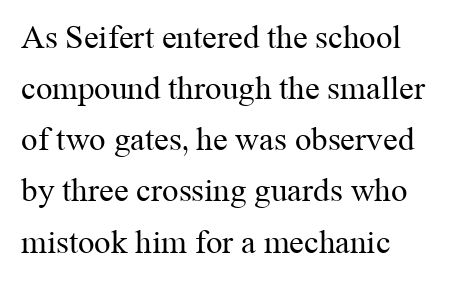
The leading is moderate, giving the passage an even texture. Nobody drew a line under any word here. Character widths vary here, with narrow letters taking less room than wide ones. The characters display serif detailing at their extremities.
